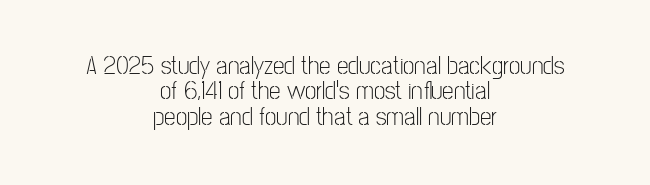
{"italic": "no", "bold": "no", "underline": "no", "align": "center", "line_spacing": "tight", "line_spacing_ratio": 0.98, "letter_spacing": "normal", "letter_spacing_em": 0.0, "glyph_px": 26}
